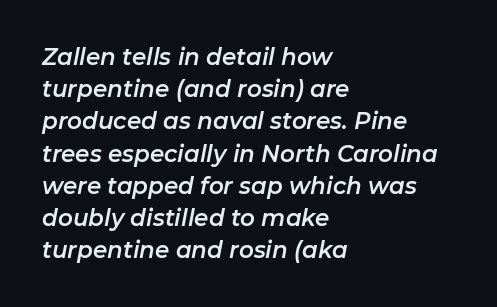
Q: Is the text italic (slanted)? A: Yes, it leans right by about 11 degrees.
Q: Is the text underlined? A: No.
Q: How is the paragraph aligned? A: Left-aligned.
Q: Is the spacing between letters normal or unusually wide? A: Normal.
Q: Is the spacing between lines tight, normal or loose? A: Normal.
